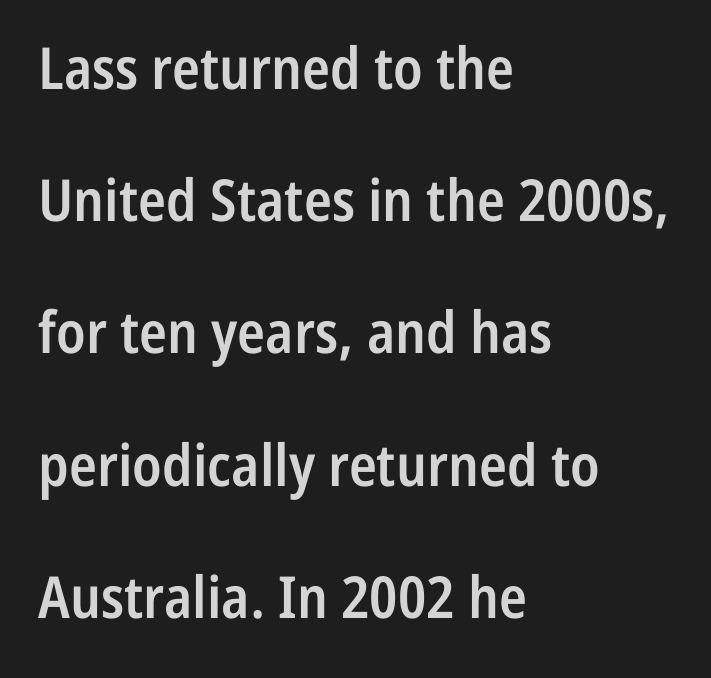
{"serif": "no", "italic": "no", "bold": "semi", "weight": "semibold", "width": "condensed", "stroke_contrast": "low", "x_height": "medium", "monospaced": "no", "underline": "no", "align": "left", "line_spacing": "loose", "line_spacing_ratio": 2.28, "letter_spacing": "normal", "letter_spacing_em": 0.0, "glyph_px": 58}
